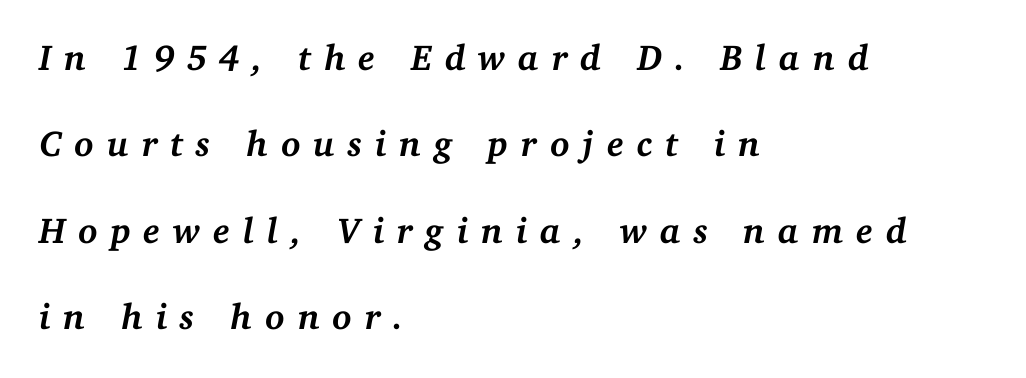
The image shows 36 px semibold serif type, italic (leaning right); set left-aligned, loose line spacing (2.4x), unusually wide letter spacing (+0.35 em), not underlined; medium stroke contrast and a medium x-height.
